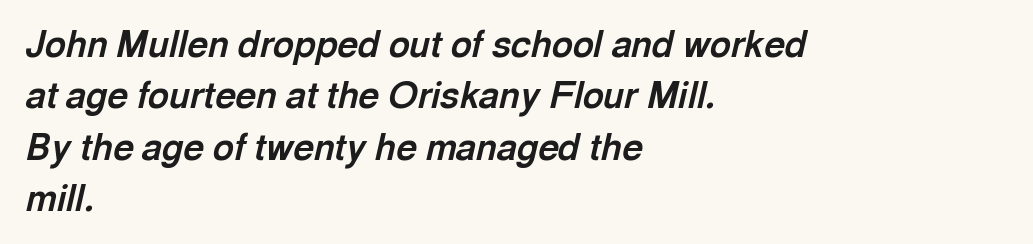
Honestly, there is no underline to notice here at all. What weight is shown? A full bold with thick strokes. Posture: slanted. Interline gaps are of average width in this sample.
